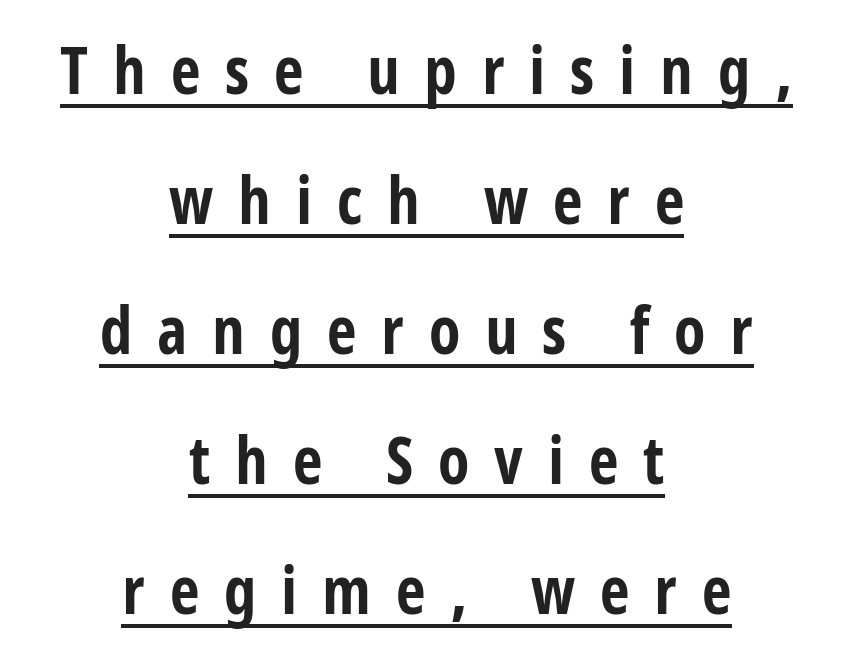
Q: Is the text bold? A: Yes.
Q: Is the text italic (slanted)? A: No, it is upright.
Q: Is the typeface a serif or a sans-serif typeface? A: Sans-serif.
Q: Is the text underlined? A: Yes.
Q: How is the paragraph aligned? A: Centered.
Q: Is the spacing between letters normal or unusually wide? A: Unusually wide.
Q: Is the spacing between lines tight, normal or loose? A: Loose.
Q: Width (condensed, normal, or wide)? A: Condensed.
Q: Stroke contrast? A: Low.
Q: x-height? A: Large.
Q: Monospaced? A: No.
